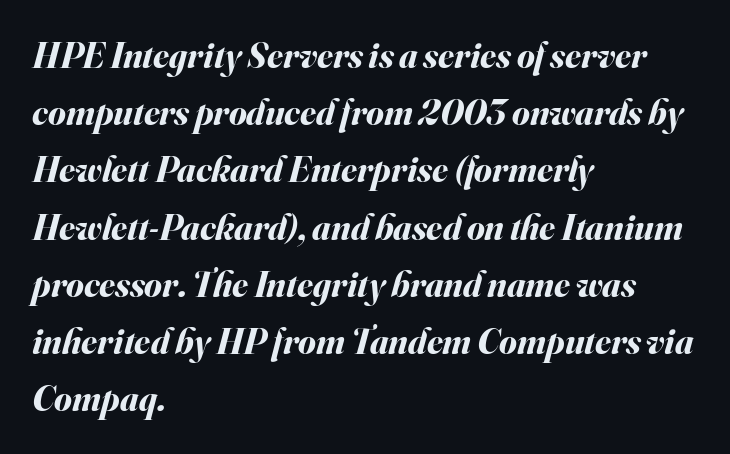
{"italic": "yes", "lean": "right", "slant_degrees": 16, "bold": "yes", "weight": "bold", "width": "normal", "stroke_contrast": "medium", "x_height": "small", "monospaced": "no", "underline": "no", "align": "left", "line_spacing": "normal", "line_spacing_ratio": 1.59, "letter_spacing": "normal", "letter_spacing_em": 0.0, "glyph_px": 36}
